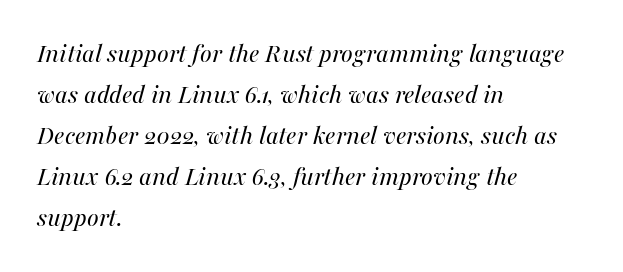
{"italic": "yes", "lean": "right", "slant_degrees": 16, "bold": "no", "weight": "regular", "width": "normal", "stroke_contrast": "medium", "x_height": "medium", "monospaced": "no", "underline": "no", "align": "left", "line_spacing": "normal", "line_spacing_ratio": 1.46, "letter_spacing": "normal", "letter_spacing_em": 0.0, "glyph_px": 28}
